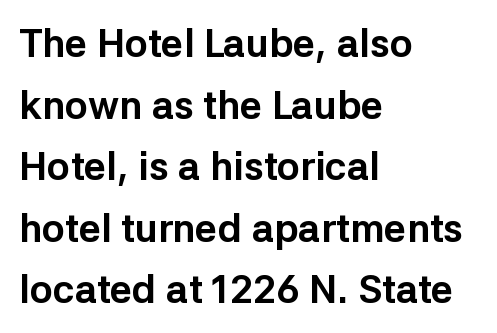
Q: Is the text bold? A: Yes.
Q: Is the text italic (slanted)? A: No, it is upright.
Q: Is the typeface a serif or a sans-serif typeface? A: Sans-serif.
Q: Is the text underlined? A: No.
Q: How is the paragraph aligned? A: Left-aligned.
Q: Is the spacing between letters normal or unusually wide? A: Normal.
Q: Is the spacing between lines tight, normal or loose? A: Normal.
Q: Width (condensed, normal, or wide)? A: Normal.
Q: Stroke contrast? A: Low.
Q: x-height? A: Medium.
Q: Monospaced? A: No.
